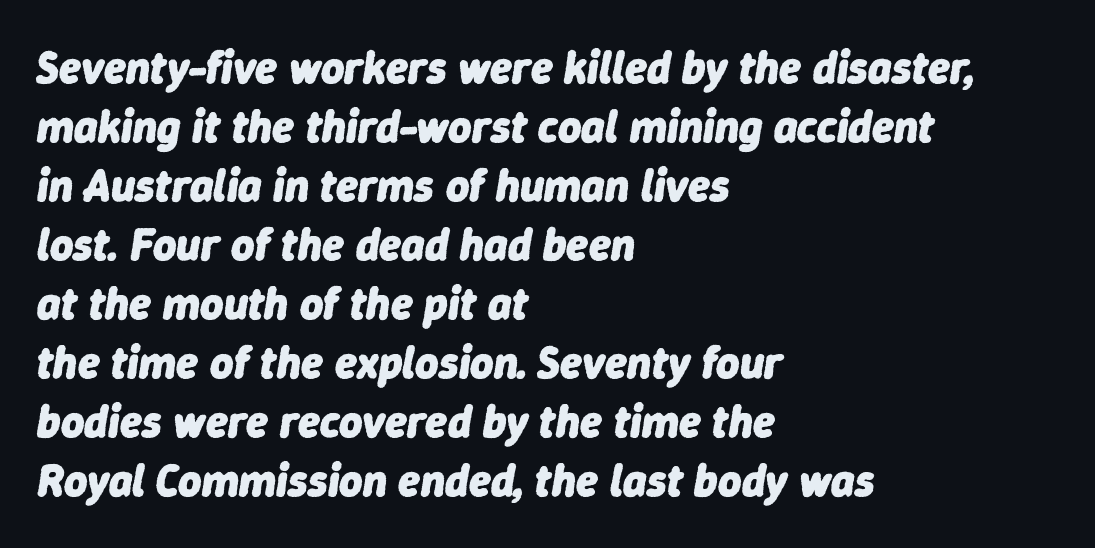
The image shows 45 px heavy type, italic (leaning right); set left-aligned, normal line spacing (1.31x), normal letter spacing, not underlined; low stroke contrast and a medium x-height.
